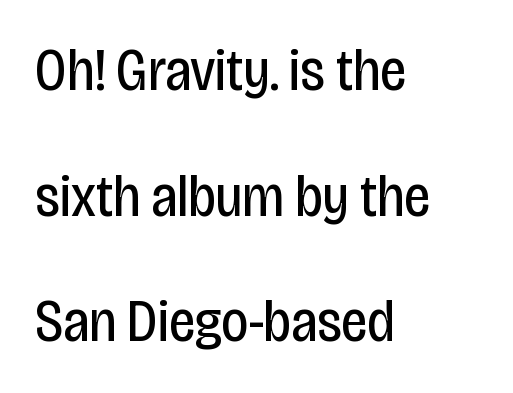
Q: Is the text bold? A: No.
Q: Is the text italic (slanted)? A: No, it is upright.
Q: Is the typeface a serif or a sans-serif typeface? A: Sans-serif.
Q: Is the text underlined? A: No.
Q: How is the paragraph aligned? A: Left-aligned.
Q: Is the spacing between letters normal or unusually wide? A: Normal.
Q: Is the spacing between lines tight, normal or loose? A: Loose.
Q: Width (condensed, normal, or wide)? A: Condensed.
Q: Stroke contrast? A: Low.
Q: x-height? A: Large.
Q: Monospaced? A: No.
